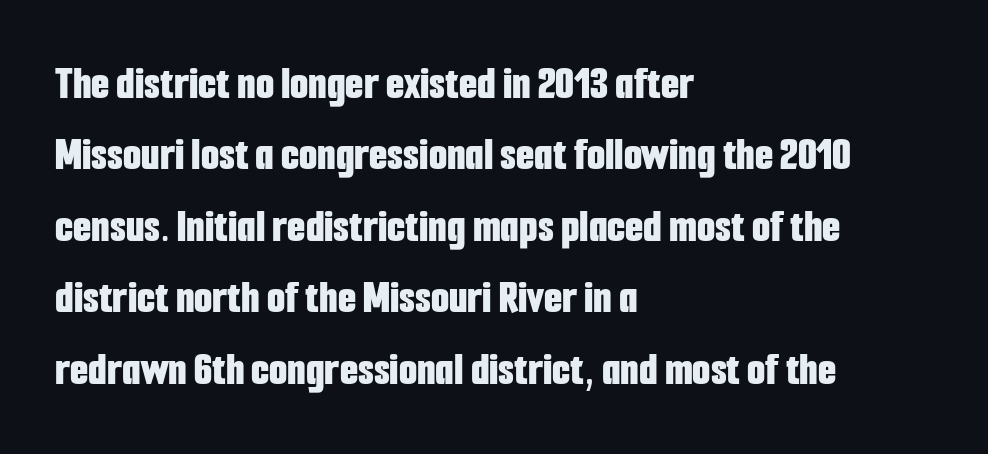
Letters rest on an invisible, unmarked baseline. In terms of posture, this sample is upright. Does the leading feel generous? No, just average. These lines are rendered in a variable-pitch font. How are the letters spaced? Ordinarily, with no added tracking. Classification — sans serif.
